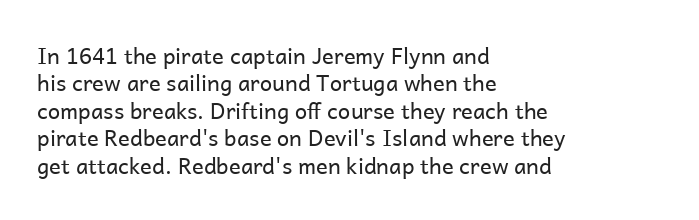
Q: Is the text bold? A: No.
Q: Is the text italic (slanted)? A: No, it is upright.
Q: Is the text underlined? A: No.
Q: How is the paragraph aligned? A: Left-aligned.
Q: Is the spacing between letters normal or unusually wide? A: Normal.
Q: Is the spacing between lines tight, normal or loose? A: Normal.
